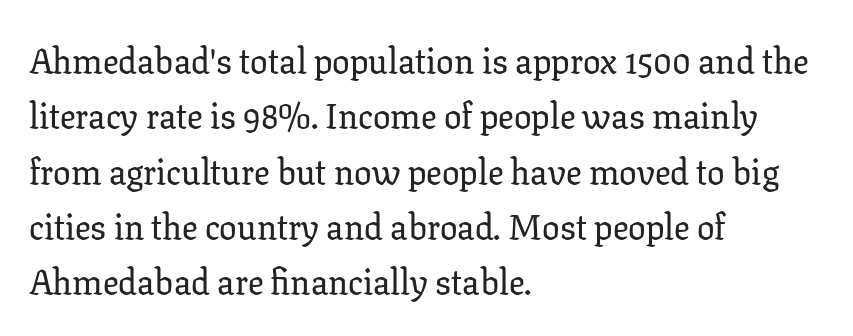
{"serif": "yes", "italic": "no", "width": "normal", "stroke_contrast": "low", "x_height": "medium", "monospaced": "no", "underline": "no", "align": "left", "line_spacing": "normal", "line_spacing_ratio": 1.58, "letter_spacing": "normal", "letter_spacing_em": 0.0, "glyph_px": 35}
